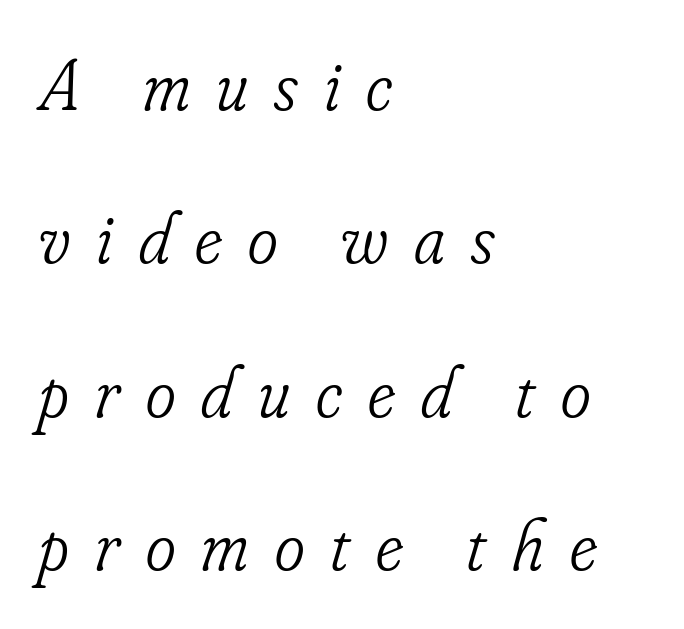
The image shows 72 px light, condensed serif type, italic (leaning right); set left-aligned, loose line spacing (2.13x), unusually wide letter spacing (+0.36 em), not underlined; low stroke contrast and a small x-height.
